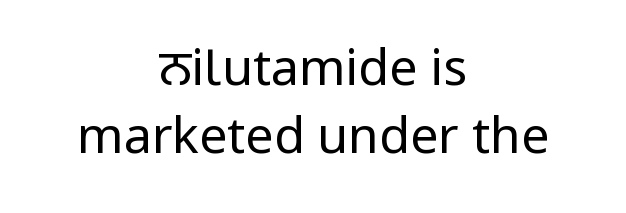
The image shows 50 px regular-weight, condensed sans-serif type, upright; set centered, normal line spacing (1.36x), normal letter spacing, not underlined; low stroke contrast.
